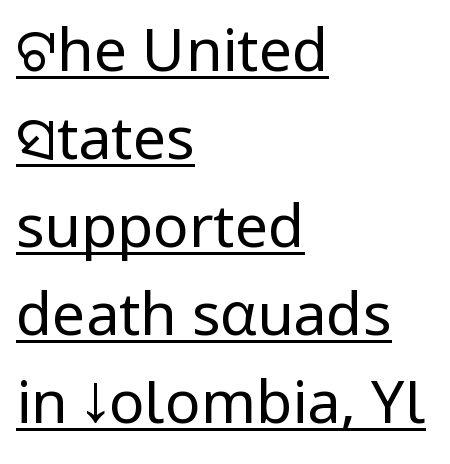
Q: Is the text bold? A: No.
Q: Is the text italic (slanted)? A: No, it is upright.
Q: Is the typeface a serif or a sans-serif typeface? A: Sans-serif.
Q: Is the text underlined? A: Yes.
Q: How is the paragraph aligned? A: Left-aligned.
Q: Is the spacing between letters normal or unusually wide? A: Normal.
Q: Is the spacing between lines tight, normal or loose? A: Normal.
Q: Width (condensed, normal, or wide)? A: Condensed.
Q: Stroke contrast? A: Low.
Q: x-height? A: Large.
Q: Monospaced? A: No.
